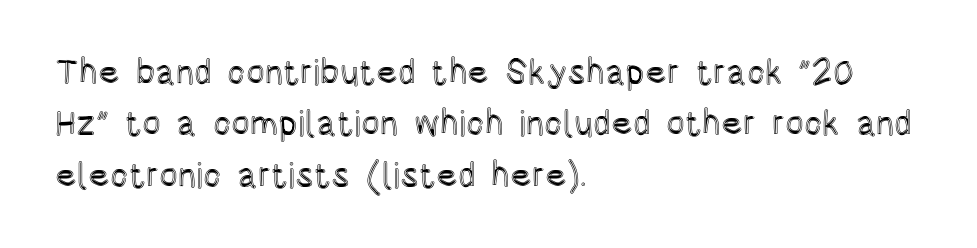
The image shows 35 px condensed type, upright; set left-aligned, normal line spacing (1.47x), normal letter spacing, not underlined; a large x-height.
